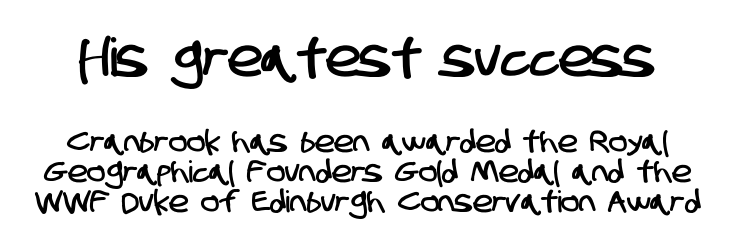
Q: Is the typeface a serif or a sans-serif typeface? A: Sans-serif.
Q: Is the text underlined? A: No.
Q: Is the spacing between letters normal or unusually wide? A: Normal.
Q: Is the spacing between lines tight, normal or loose? A: Tight.
Q: Which block of text is set in a larger size, the first (top) or the second (bottom)? A: The first (top) one.
Q: Width (condensed, normal, or wide)? A: Condensed.
Q: Stroke contrast? A: Low.
Q: x-height? A: Large.
Q: Monospaced? A: No.
